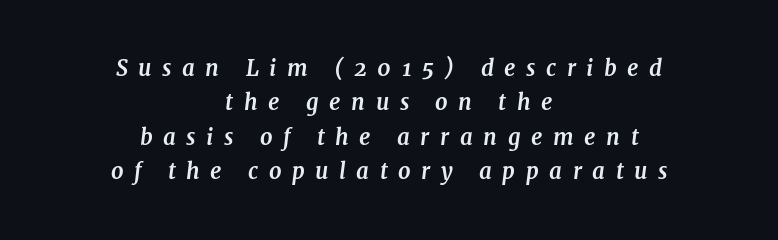
The image shows 22 px bold type, italic (leaning right); set centered, normal line spacing (1.56x), unusually wide letter spacing (+0.48 em), not underlined.
